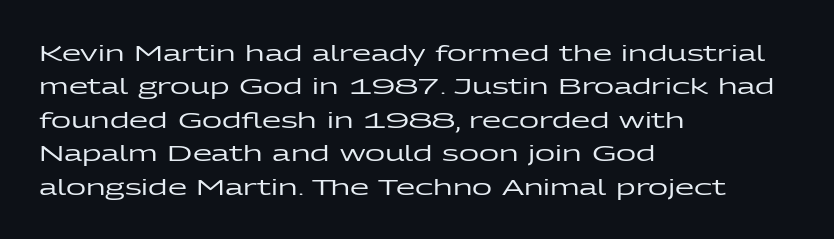
Q: Is the text italic (slanted)? A: No, it is upright.
Q: Is the text underlined? A: No.
Q: How is the paragraph aligned? A: Left-aligned.
Q: Is the spacing between letters normal or unusually wide? A: Normal.
Q: Is the spacing between lines tight, normal or loose? A: Normal.
